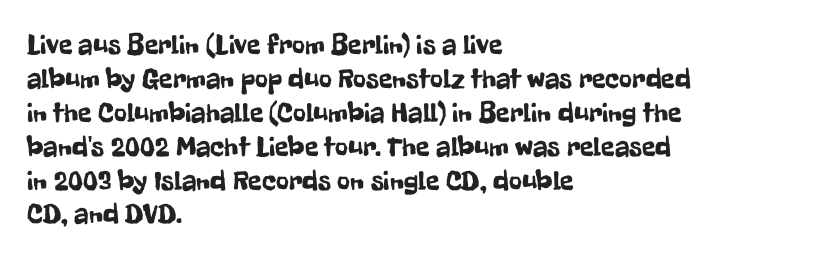
Q: Is the text italic (slanted)? A: No, it is upright.
Q: Is the typeface a serif or a sans-serif typeface? A: Sans-serif.
Q: Is the text underlined? A: No.
Q: How is the paragraph aligned? A: Left-aligned.
Q: Is the spacing between letters normal or unusually wide? A: Normal.
Q: Width (condensed, normal, or wide)? A: Condensed.
Q: Stroke contrast? A: Low.
Q: x-height? A: Medium.
Q: Monospaced? A: No.
